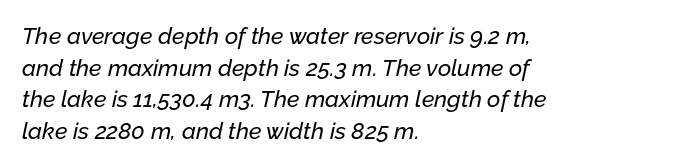
{"italic": "yes", "lean": "right", "slant_degrees": 12, "underline": "no", "align": "left", "line_spacing": "normal", "line_spacing_ratio": 1.38, "letter_spacing": "normal", "letter_spacing_em": 0.0, "glyph_px": 23}
